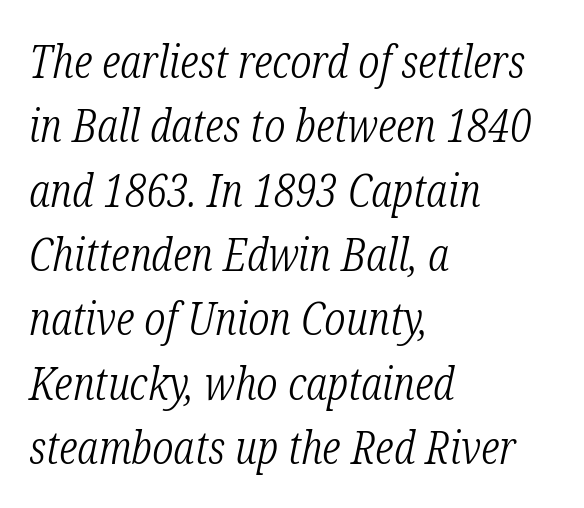
The image shows 45 px light, condensed serif type, italic (leaning right); set left-aligned, normal line spacing (1.43x), normal letter spacing, not underlined; low stroke contrast and a medium x-height.
